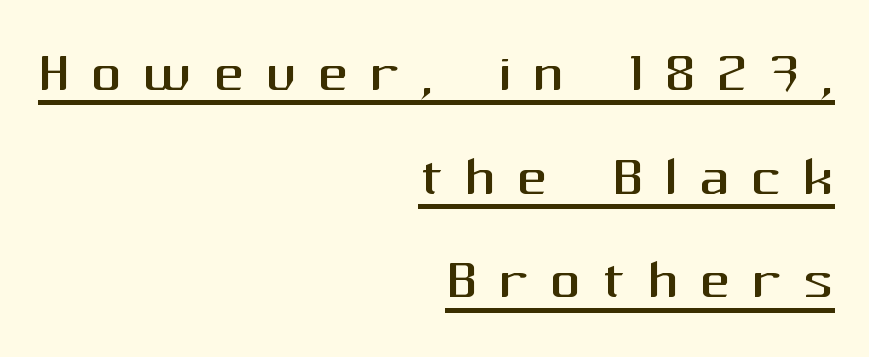
The image shows 78 px regular-weight sans-serif type, upright; set right-aligned, normal line spacing (1.33x), unusually wide letter spacing (+0.26 em), underlined; medium stroke contrast and a medium x-height.
